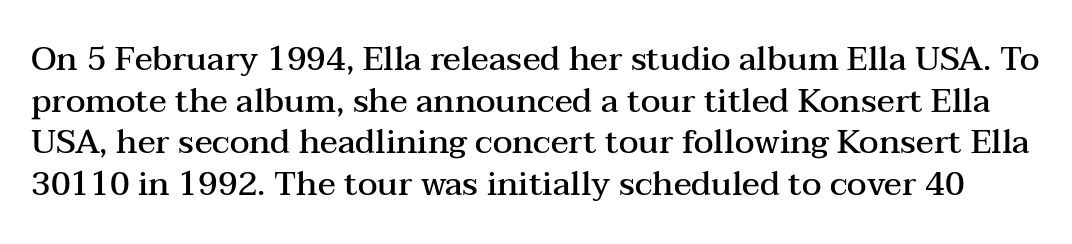
The image shows 33 px semibold, wide serif type, upright; set normal line spacing (1.26x), normal letter spacing, not underlined; medium stroke contrast and a medium x-height.
